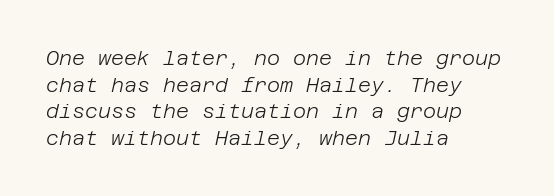
Q: Is the text bold? A: No.
Q: Is the text italic (slanted)? A: Yes, it leans right by about 12 degrees.
Q: Is the text underlined? A: No.
Q: How is the paragraph aligned? A: Left-aligned.
Q: Is the spacing between letters normal or unusually wide? A: Normal.
Q: Is the spacing between lines tight, normal or loose? A: Normal.
